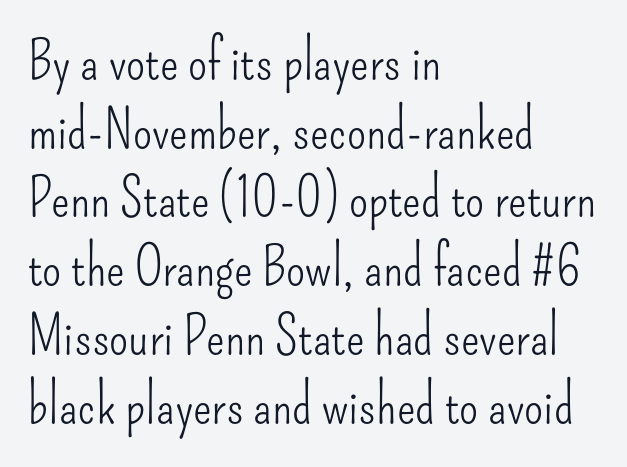
Q: Is the text bold? A: No.
Q: Is the text italic (slanted)? A: No, it is upright.
Q: Is the typeface a serif or a sans-serif typeface? A: Sans-serif.
Q: Is the text underlined? A: No.
Q: How is the paragraph aligned? A: Left-aligned.
Q: Is the spacing between letters normal or unusually wide? A: Normal.
Q: Is the spacing between lines tight, normal or loose? A: Normal.
Q: Width (condensed, normal, or wide)? A: Condensed.
Q: Stroke contrast? A: Low.
Q: x-height? A: Small.
Q: Monospaced? A: No.
